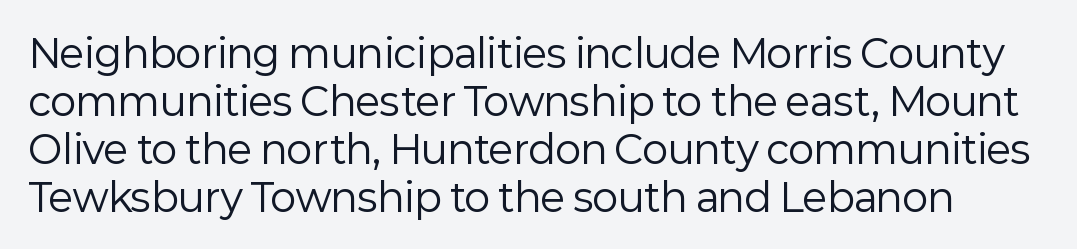
The lettering stays uniformly vertical, giving the passage a roman look. To sum up the face: it is a sans, with no serifs. The zone under the glyphs is completely vacant. Vertical stems look standard width or narrower in stroke. Think of a printed novel: that variable character pitch is what you see here.
